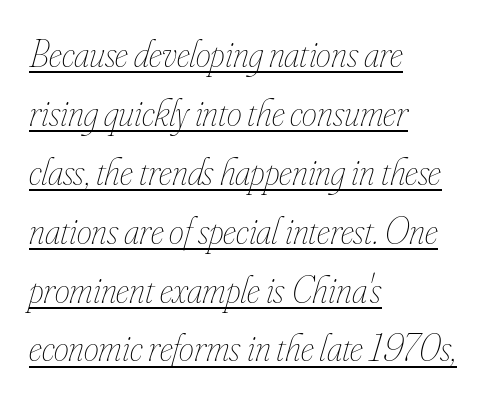
Each letter keeps its own natural width here, so spacing adapts to shape. Between one letter and the next there's only the usual sliver of space. Style check: oblique. Compared with typical paragraphs, the rows here are spaced about the same. Underlined type.
